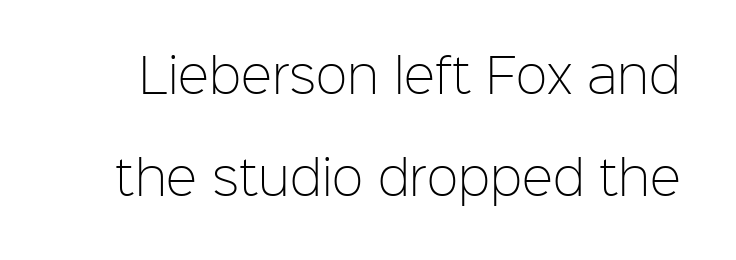
{"serif": "no", "italic": "no", "bold": "no", "weight": "light", "width": "normal", "stroke_contrast": "low", "x_height": "medium", "monospaced": "no", "underline": "no", "line_spacing": "loose", "line_spacing_ratio": 2.17, "letter_spacing": "normal", "letter_spacing_em": 0.0, "glyph_px": 47}
